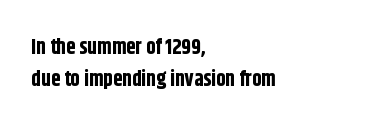
Tracking value appears to be zero — textbook default spacing. Is the type bold? Yes — the strokes are clearly thick and heavy. The block of text has a typical density, with ordinary space between rows. The rag falls on the right side of this text block. Words float on clear page, feet unadorned.
